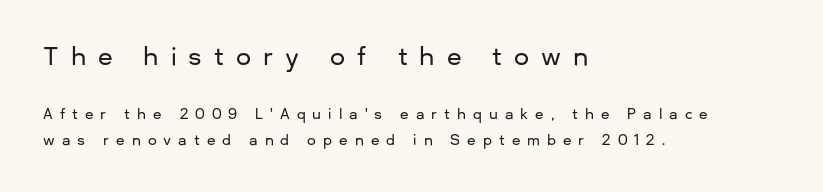
The image shows 24 px text type, upright; set left-aligned, line spacing 1.83x, unusually wide letter spacing (+0.5 em), not underlined; the first (top) block is 1.71x larger.
